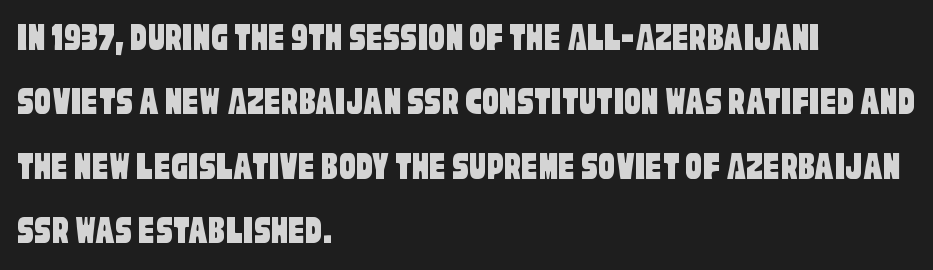
Compared with a centered layout, this one pins lines to the left instead. Each letter's strokes conclude bluntly, with no projecting serifs. Spacing verdict: proportional, widths tailored to each character. The lines sit at an ordinary, default distance from one another. Letters rest on an invisible, unmarked baseline. Nothing unusual about the tracking: characters are spaced as the font intends.
